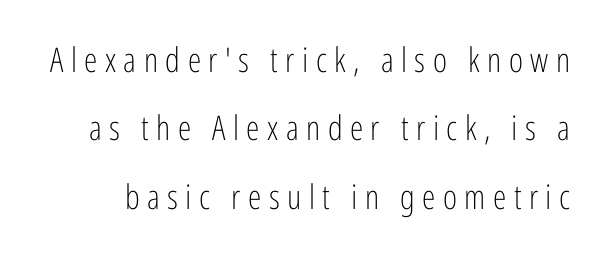
The image shows 34 px light, condensed sans-serif type, upright; set loose line spacing (2.01x), unusually wide letter spacing (+0.22 em), not underlined; low stroke contrast and a medium x-height.
